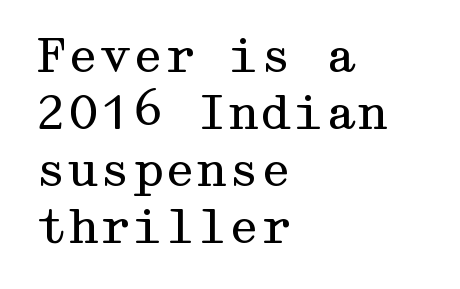
Descenders are the only things crossing below the line. Typeset ragged right — the left edge is the straight one. Characters follow at the spacing the type designer built in. No extra ink here — the face is not bold.
